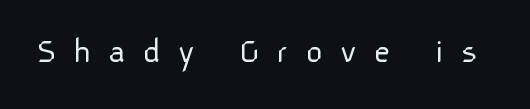
The image shows 36 px light sans-serif type, upright; set unusually wide letter spacing (+0.48 em), not underlined; low stroke contrast and a medium x-height.
